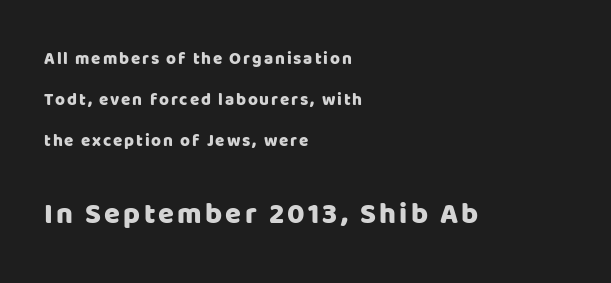
Note: smaller setting up top, larger setting below. Is this a sans? Yes — the strokes have no serifs. These lines stack with their left ends in a neat column. Successive baselines arrive slowly, with a big drop between each. Note the varied advance widths — an 'i' is clearly narrower than an 'm'.
